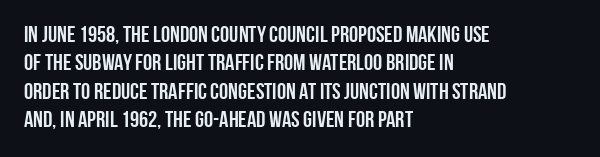
Q: Is the text bold? A: Yes.
Q: Is the text italic (slanted)? A: No, it is upright.
Q: Is the text underlined? A: No.
Q: How is the paragraph aligned? A: Left-aligned.
Q: Is the spacing between letters normal or unusually wide? A: Normal.
